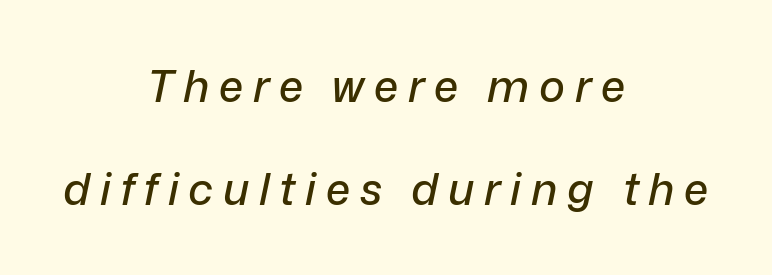
The image shows 44 px text type, italic (leaning right); set centered, loose line spacing (2.35x), unusually wide letter spacing (+0.22 em), not underlined; low stroke contrast and a medium x-height.
